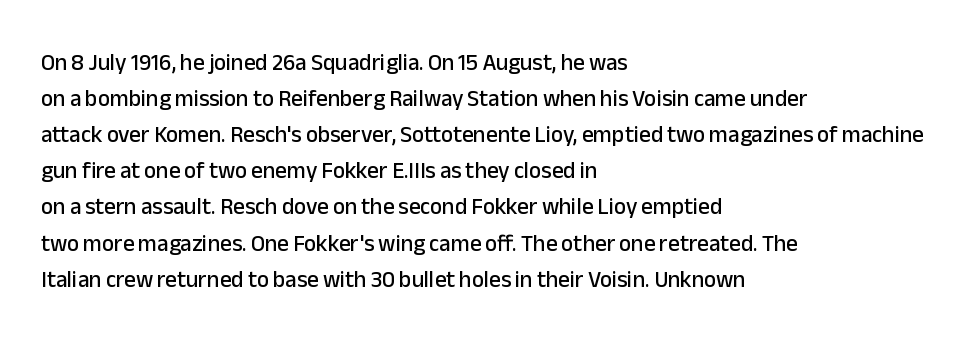
The image shows 23 px text type, upright; set left-aligned, normal line spacing (1.57x), normal letter spacing, not underlined.
